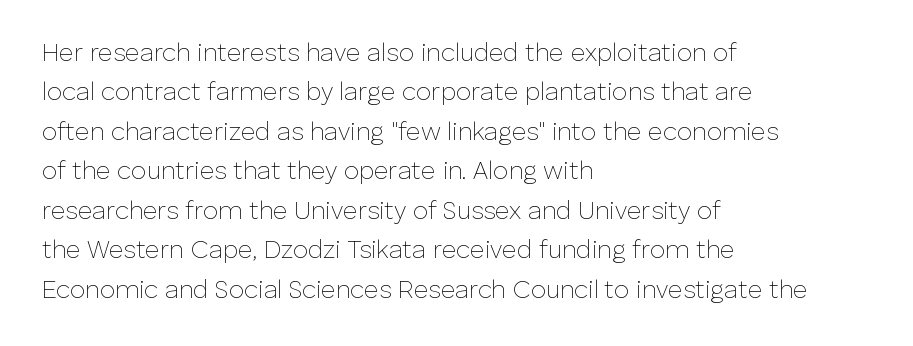
This block has exactly the height ordinary leading produces. Heft: none added — not bold. The face used here is rendered with its standard letterfit. Horizontally, the lines are justified to the leading edge only.
